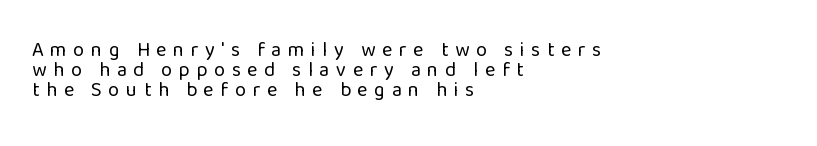
Q: Is the text bold? A: No.
Q: Is the text italic (slanted)? A: No, it is upright.
Q: Is the text underlined? A: No.
Q: How is the paragraph aligned? A: Left-aligned.
Q: Is the spacing between letters normal or unusually wide? A: Unusually wide.
Q: Is the spacing between lines tight, normal or loose? A: Tight.
